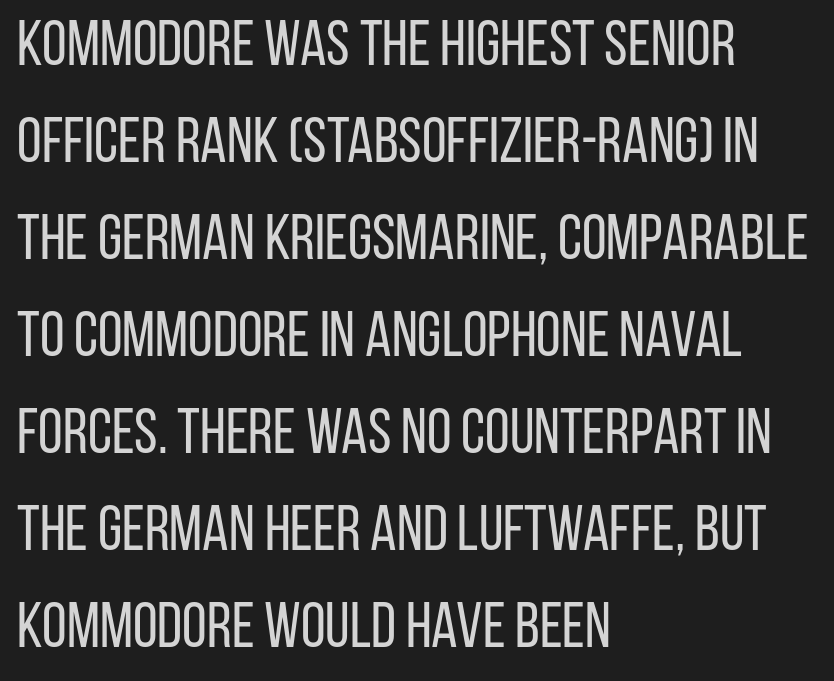
A bare baseline throughout the passage. This sample has the flowing, uneven cadence of proportional lettering. Left-aligned paragraph, ragged on the right. Look at the bottom of the vertical strokes: they stop flat, with no serifs. Posture: vertical.
